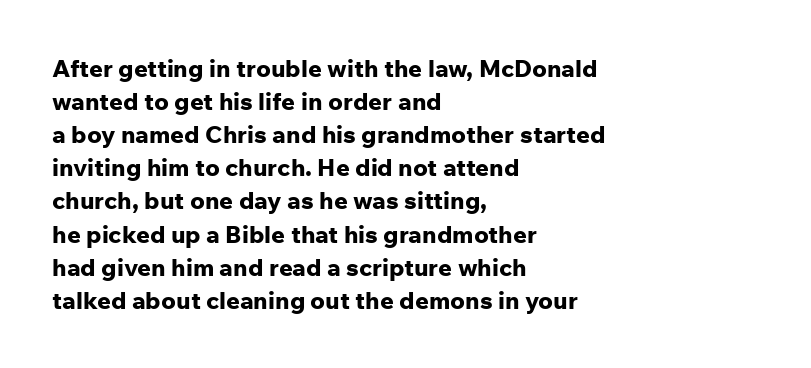
{"italic": "no", "bold": "yes", "underline": "no", "align": "left", "line_spacing": "normal", "line_spacing_ratio": 1.38, "letter_spacing": "normal", "letter_spacing_em": 0.0, "glyph_px": 24}
